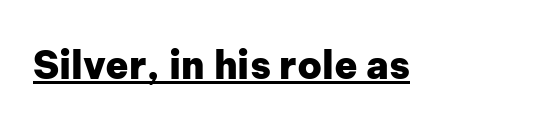
The image shows 38 px heavy sans-serif type, upright; set normal letter spacing, underlined; low stroke contrast and a medium x-height.
